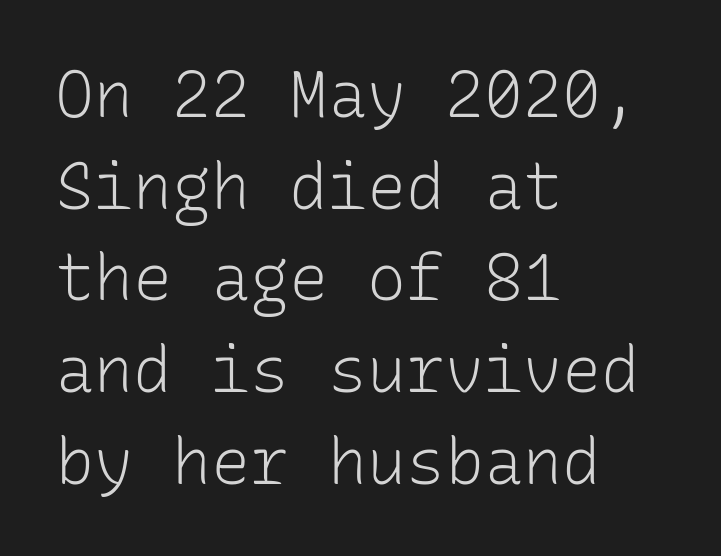
{"serif": "no", "italic": "no", "bold": "no", "weight": "light", "width": "normal", "stroke_contrast": "low", "x_height": "medium", "monospaced": "yes", "underline": "no", "align": "left", "line_spacing": "normal", "line_spacing_ratio": 1.41, "letter_spacing": "normal", "letter_spacing_em": 0.0, "glyph_px": 65}
